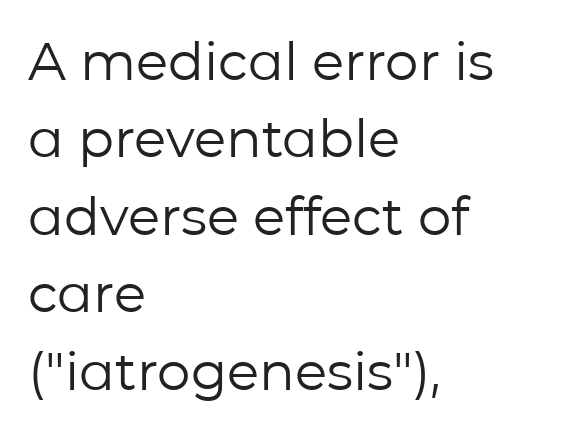
Q: Is the text bold? A: No.
Q: Is the text italic (slanted)? A: No, it is upright.
Q: Is the typeface a serif or a sans-serif typeface? A: Sans-serif.
Q: Is the text underlined? A: No.
Q: How is the paragraph aligned? A: Left-aligned.
Q: Is the spacing between letters normal or unusually wide? A: Normal.
Q: Is the spacing between lines tight, normal or loose? A: Normal.
Q: Width (condensed, normal, or wide)? A: Normal.
Q: Stroke contrast? A: Low.
Q: x-height? A: Medium.
Q: Monospaced? A: No.
